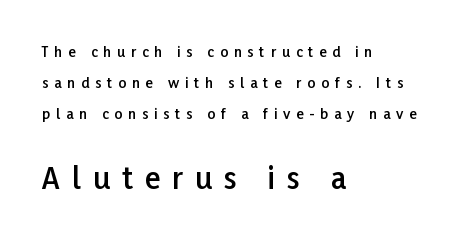
The image shows 29 px semibold sans-serif type, upright; set left-aligned, loose line spacing (2.22x), unusually wide letter spacing (+0.41 em), not underlined; the second (bottom) block is 2.07x larger; low stroke contrast and a medium x-height.
